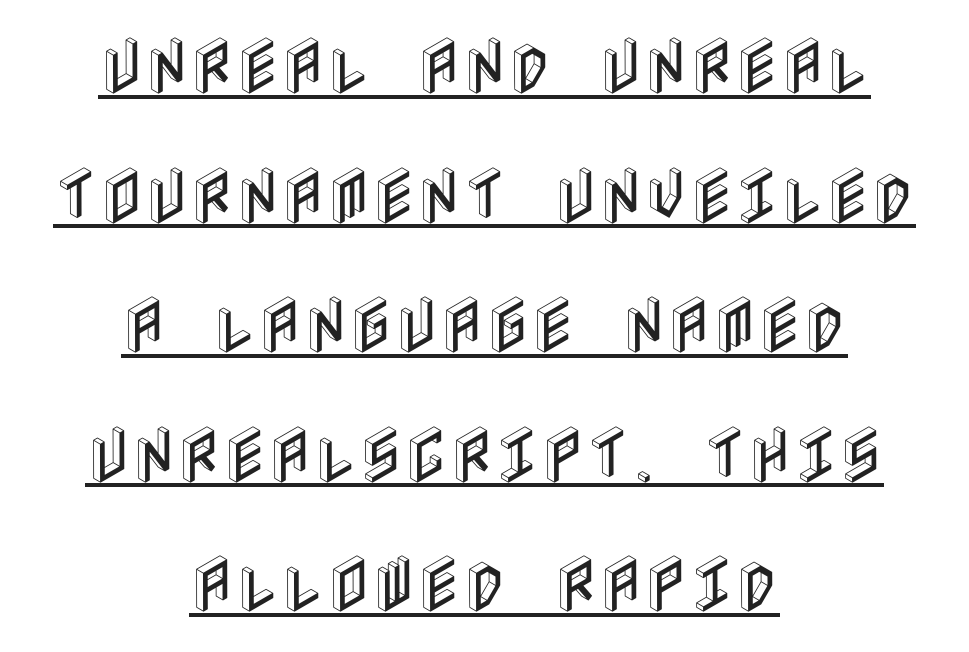
Q: Is the text italic (slanted)? A: No, it is upright.
Q: Is the text underlined? A: Yes.
Q: How is the paragraph aligned? A: Centered.
Q: Is the spacing between letters normal or unusually wide? A: Normal.
Q: Is the spacing between lines tight, normal or loose? A: Loose.
Q: Width (condensed, normal, or wide)? A: Condensed.
Q: x-height? A: Large.
